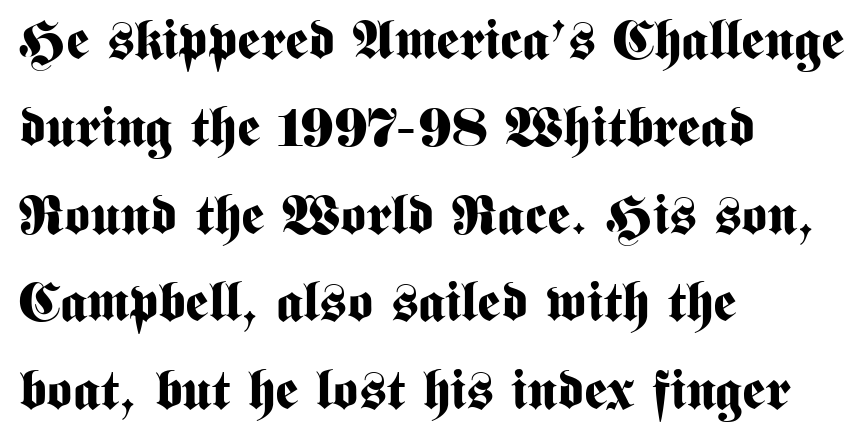
The typesetter chose a ragged-right arrangement here. Does extra space separate the letters? No, they use regular spacing. Each new line begins a customary step beneath the previous one. Style check: upright.
